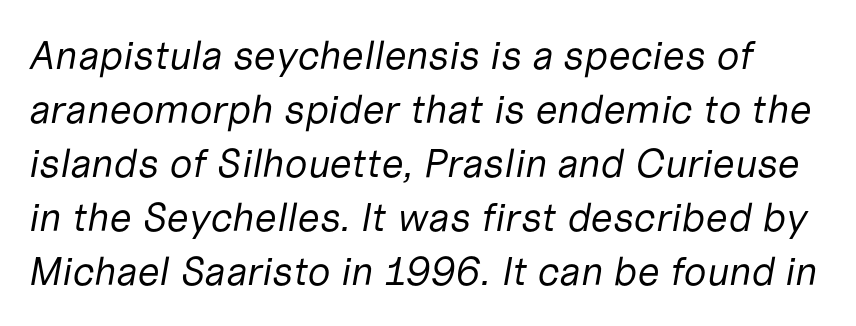
The image shows 40 px regular-weight type, italic (leaning right); set normal line spacing (1.35x), normal letter spacing, not underlined; low stroke contrast and a medium x-height.
